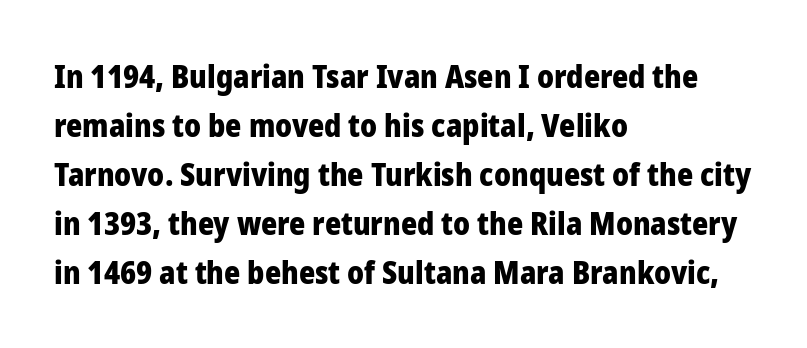
{"serif": "no", "italic": "no", "bold": "yes", "weight": "heavy", "width": "normal", "stroke_contrast": "low", "x_height": "medium", "monospaced": "no", "underline": "no", "align": "left", "line_spacing": "normal", "line_spacing_ratio": 1.58, "letter_spacing": "normal", "letter_spacing_em": 0.0, "glyph_px": 31}
